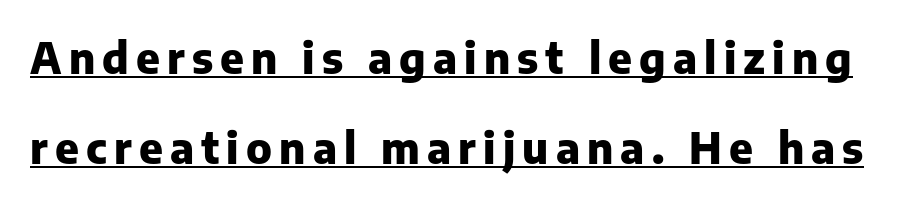
A roman cut, with each character standing at attention. Think of a printed novel: that variable character pitch is what you see here. One glance says open: line gaps are wider than usual. The designer went with a sans here, leaving each stem footless. The typesetter has applied underlining to the passage shown.
